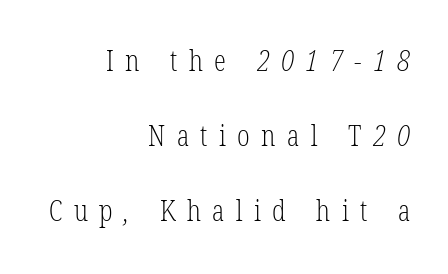
The image shows 30 px light, condensed serif type; set right-aligned, loose line spacing (2.5x), unusually wide letter spacing (+0.38 em), not underlined; low stroke contrast and a medium x-height.
